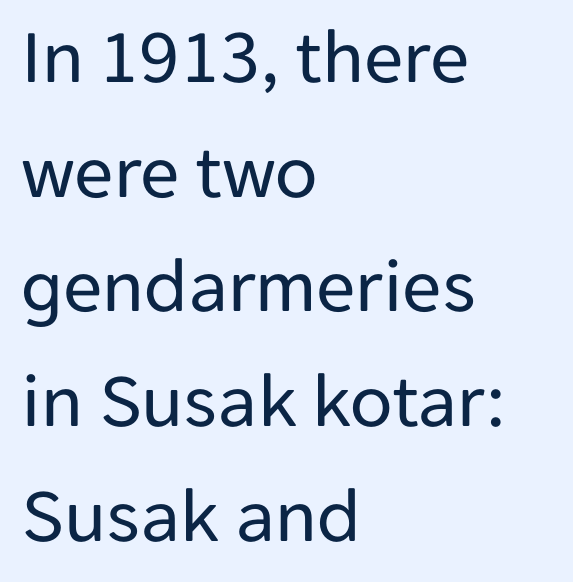
The image shows 78 px regular-weight sans-serif type, upright; set left-aligned, normal line spacing (1.47x), normal letter spacing, not underlined; low stroke contrast and a medium x-height.
